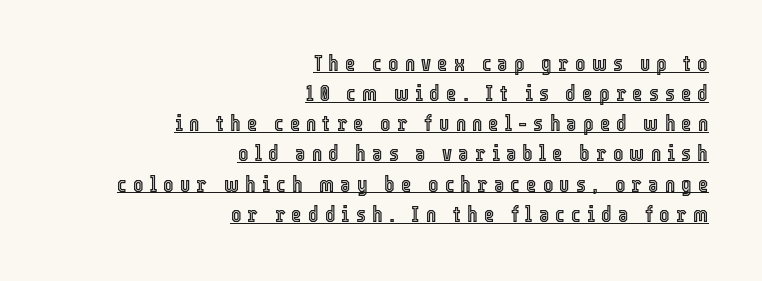
The image shows 22 px text type, upright; set right-aligned, normal line spacing (1.37x), unusually wide letter spacing (+0.28 em), underlined.
